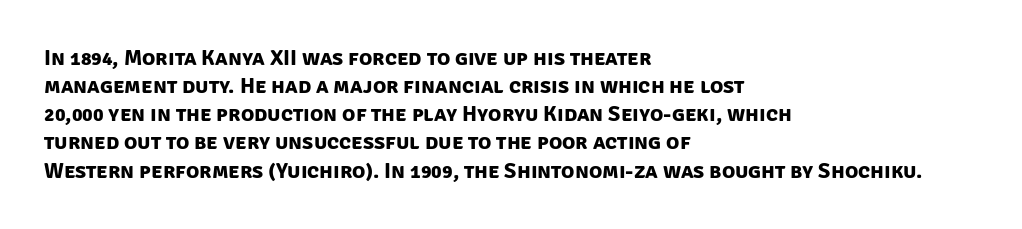
Q: Is the text bold? A: Yes.
Q: Is the text underlined? A: No.
Q: How is the paragraph aligned? A: Left-aligned.
Q: Is the spacing between letters normal or unusually wide? A: Normal.
Q: Is the spacing between lines tight, normal or loose? A: Normal.
